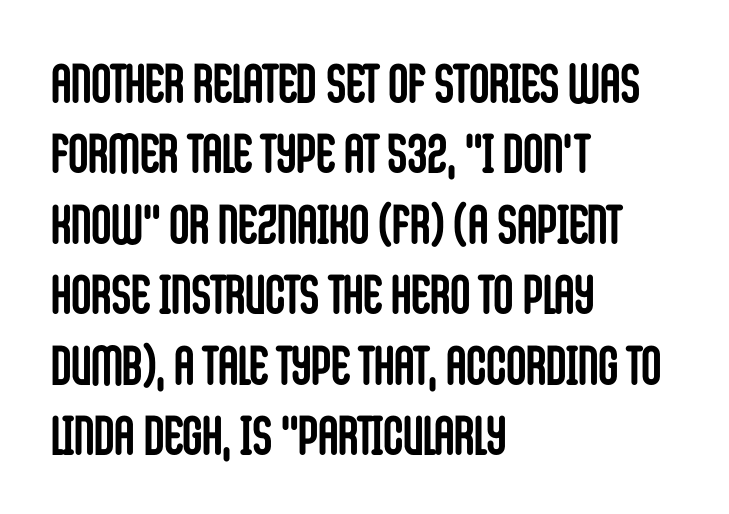
Is this a fixed-width face? No — the glyphs have proportional, varying widths. Type style note: lacks serifs. Regarding leading, the lines here are spaced in the standard way. Does the copy run flush right? No — it runs flush left.
